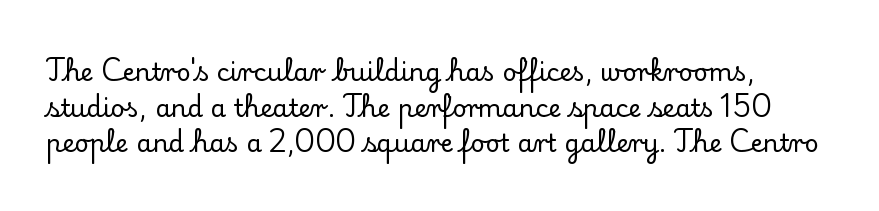
{"italic": "no", "underline": "no", "line_spacing": "normal", "line_spacing_ratio": 1.43, "letter_spacing": "normal", "letter_spacing_em": 0.0, "glyph_px": 25}
